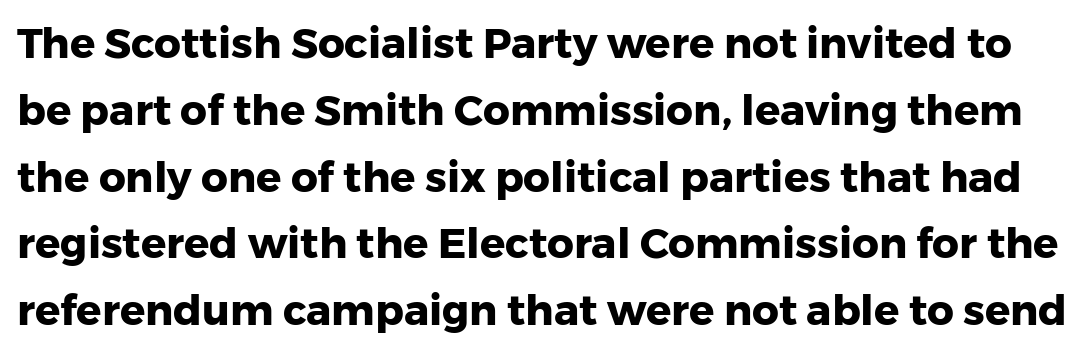
{"serif": "no", "italic": "no", "bold": "yes", "weight": "heavy", "width": "normal", "stroke_contrast": "low", "x_height": "medium", "monospaced": "no", "underline": "no", "line_spacing": "normal", "line_spacing_ratio": 1.59, "letter_spacing": "normal", "letter_spacing_em": 0.0, "glyph_px": 42}
